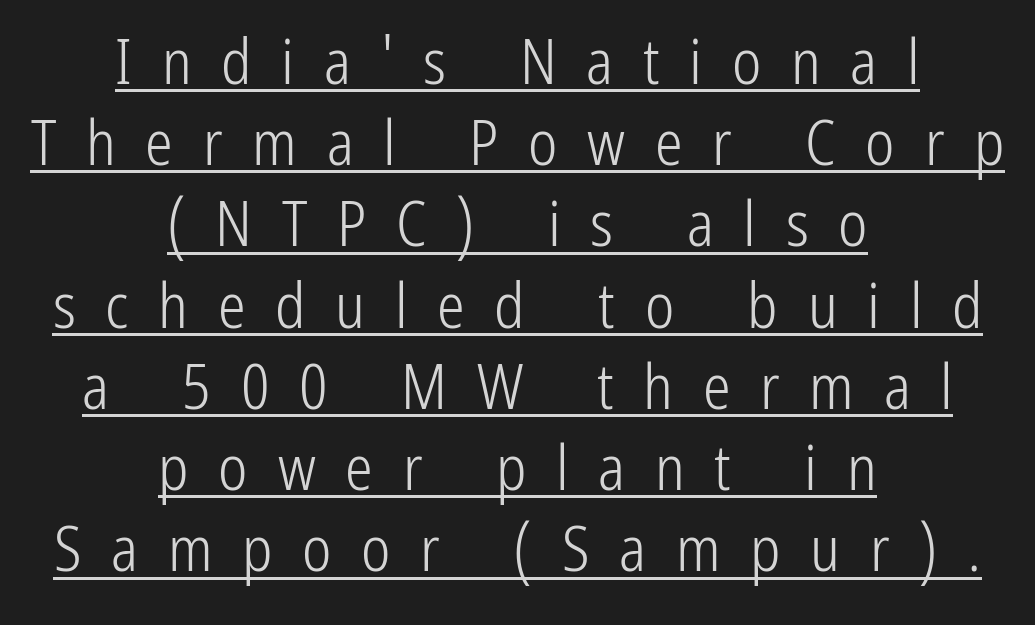
The image shows 62 px light, condensed sans-serif type, upright; set centered, normal line spacing (1.31x), unusually wide letter spacing (+0.48 em), underlined; low stroke contrast and a medium x-height.
